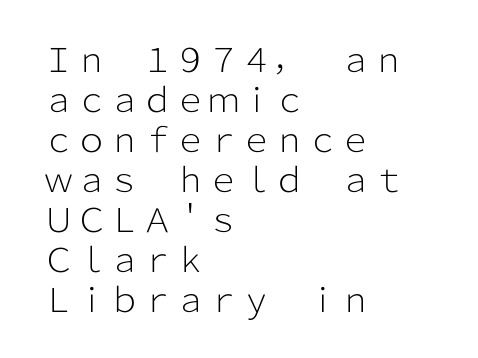
{"serif": "no", "italic": "no", "bold": "no", "weight": "light", "width": "normal", "stroke_contrast": "low", "x_height": "medium", "monospaced": "no", "underline": "no", "align": "left", "line_spacing_ratio": 1.21, "letter_spacing": "normal", "letter_spacing_em": 0.0, "glyph_px": 33}
